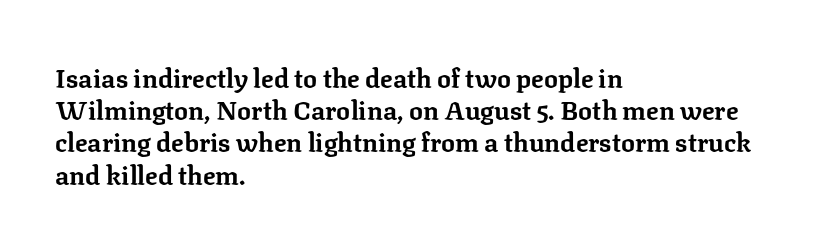
{"italic": "no", "bold": "yes", "underline": "no", "align": "left", "line_spacing_ratio": 1.24, "letter_spacing": "normal", "letter_spacing_em": 0.0, "glyph_px": 26}
